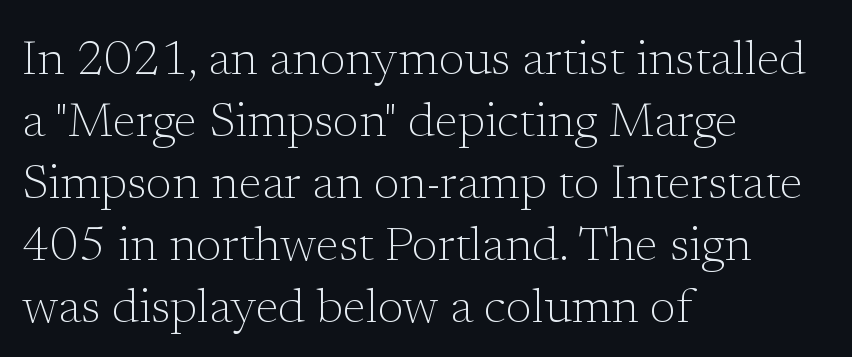
{"serif": "yes", "italic": "no", "bold": "no", "weight": "light", "width": "normal", "stroke_contrast": "low", "x_height": "medium", "monospaced": "no", "underline": "no", "align": "left", "line_spacing": "normal", "line_spacing_ratio": 1.29, "letter_spacing": "normal", "letter_spacing_em": 0.0, "glyph_px": 48}
